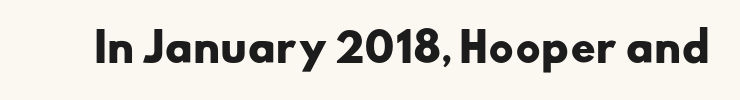
The rendering shows plain stroke endings on the letterforms — a sans-serif design. The type is set solid horizontally, with unmodified tracking. Words float on clear page, feet unadorned. You could not count columns in this text — the font is proportionally spaced. Is the type bold? Yes — the strokes are clearly thick and heavy.
